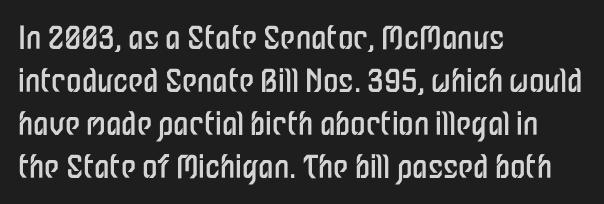
Q: Is the text bold? A: No.
Q: Is the text italic (slanted)? A: No, it is upright.
Q: Is the typeface a serif or a sans-serif typeface? A: Sans-serif.
Q: Is the text underlined? A: No.
Q: How is the paragraph aligned? A: Left-aligned.
Q: Is the spacing between letters normal or unusually wide? A: Normal.
Q: Is the spacing between lines tight, normal or loose? A: Normal.
Q: Width (condensed, normal, or wide)? A: Condensed.
Q: Stroke contrast? A: Low.
Q: x-height? A: Medium.
Q: Monospaced? A: No.
